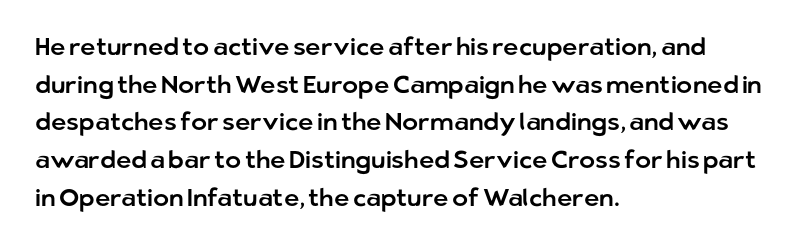
{"italic": "no", "underline": "no", "align": "left", "line_spacing": "normal", "line_spacing_ratio": 1.57, "letter_spacing": "normal", "letter_spacing_em": 0.0, "glyph_px": 24}
